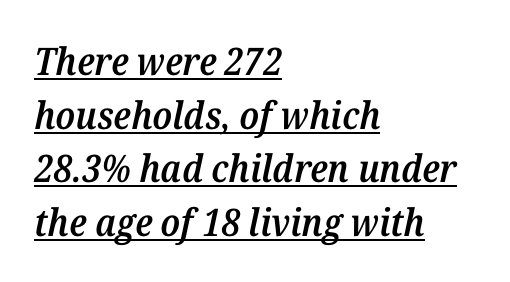
{"serif": "yes", "italic": "yes", "lean": "right", "slant_degrees": 12, "bold": "semi", "weight": "semibold", "width": "normal", "stroke_contrast": "medium", "x_height": "medium", "monospaced": "no", "underline": "yes", "align": "left", "line_spacing": "normal", "line_spacing_ratio": 1.41, "letter_spacing": "normal", "letter_spacing_em": 0.0, "glyph_px": 38}
